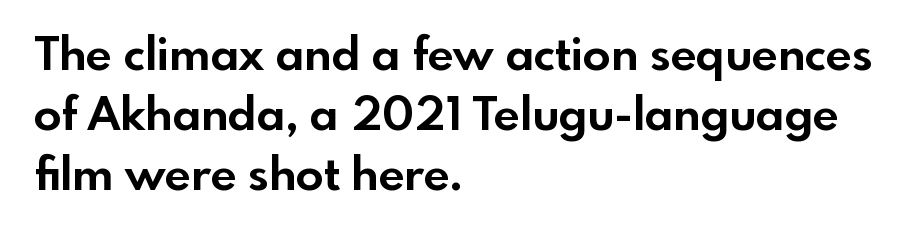
The space between consecutive lines is moderate. Examine the stroke ends and you'll find no serifs. A typesetter would mark this as roman, not italic. Looks like regular typesetting: each glyph gets only the width it needs. Descenders are the only things crossing below the line. The rag falls on the right side of this text block.
